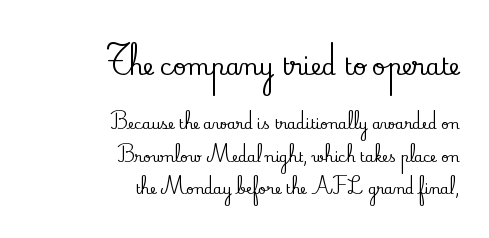
{"italic": "no", "underline": "no", "align": "right", "line_spacing": "loose", "line_spacing_ratio": 2.33, "letter_spacing": "normal", "letter_spacing_em": 0.0, "larger_block": "first", "size_ratio": 1.64, "glyph_px": 23}
